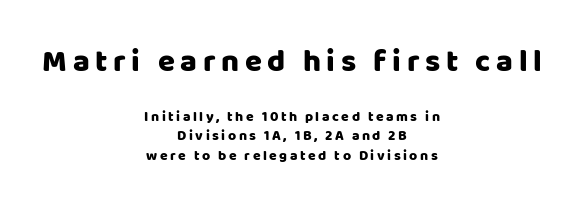
The image shows 31 px sans-serif type, upright; set centered, normal line spacing (1.39x), not underlined; the first (top) block is 2.21x larger; low stroke contrast and a large x-height.
